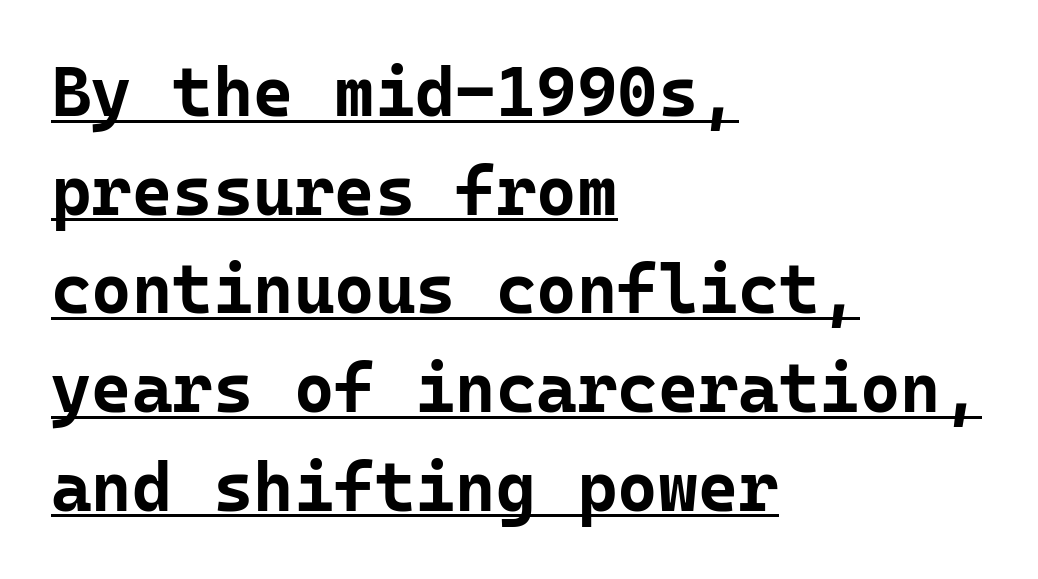
The image shows 69 px bold sans-serif type, upright, monospaced; set left-aligned, normal line spacing (1.43x), normal letter spacing, underlined; low stroke contrast and a medium x-height.
